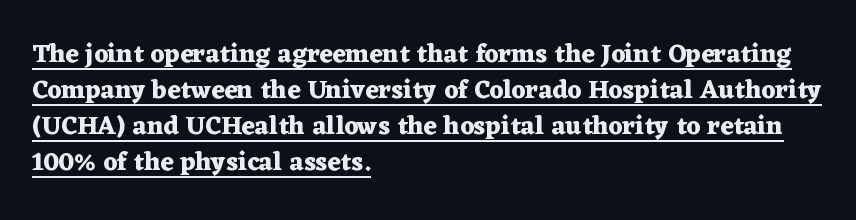
{"italic": "no", "bold": "yes", "underline": "yes", "align": "left", "line_spacing": "normal", "line_spacing_ratio": 1.39, "letter_spacing": "normal", "letter_spacing_em": 0.0, "glyph_px": 26}
